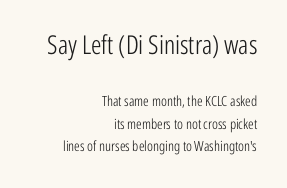
{"italic": "no", "bold": "no", "underline": "no", "align": "right", "line_spacing": "normal", "line_spacing_ratio": 1.62, "letter_spacing": "normal", "letter_spacing_em": 0.0, "larger_block": "first", "size_ratio": 1.86, "glyph_px": 26}
